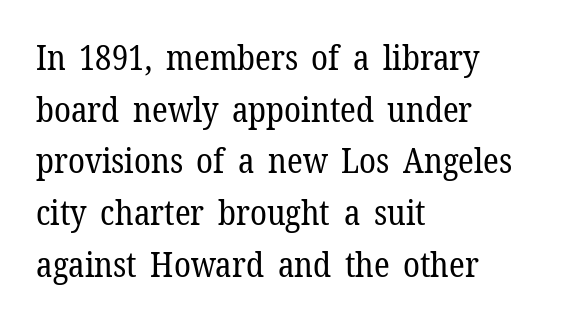
Q: Is the text bold? A: No.
Q: Is the text italic (slanted)? A: No, it is upright.
Q: Is the typeface a serif or a sans-serif typeface? A: Serif.
Q: Is the text underlined? A: No.
Q: How is the paragraph aligned? A: Left-aligned.
Q: Is the spacing between letters normal or unusually wide? A: Normal.
Q: Is the spacing between lines tight, normal or loose? A: Normal.
Q: Width (condensed, normal, or wide)? A: Normal.
Q: Stroke contrast? A: Low.
Q: x-height? A: Medium.
Q: Monospaced? A: No.
